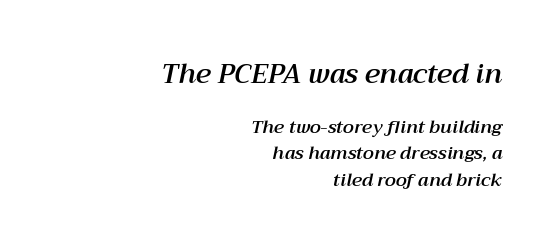
Q: Is the text italic (slanted)? A: Yes, it leans right by about 12 degrees.
Q: Is the text underlined? A: No.
Q: How is the paragraph aligned? A: Right-aligned.
Q: Is the spacing between letters normal or unusually wide? A: Normal.
Q: Is the spacing between lines tight, normal or loose? A: Normal.
Q: Which block of text is set in a larger size, the first (top) or the second (bottom)? A: The first (top) one.
